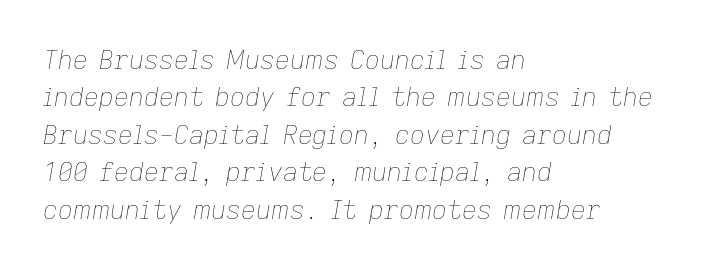
The image shows 26 px text type, italic (leaning right); set left-aligned, normal line spacing (1.44x), normal letter spacing, not underlined.
